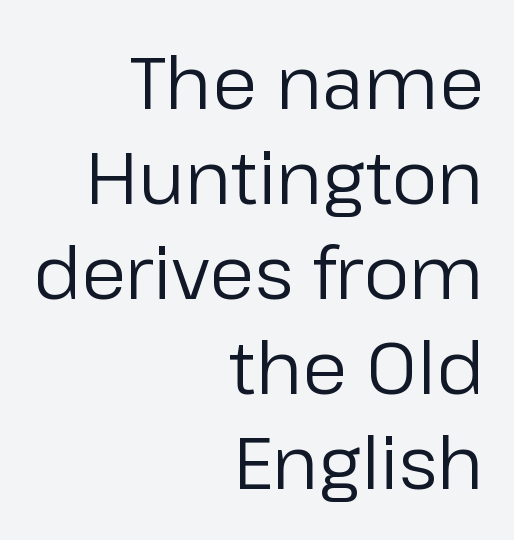
The image shows 73 px regular-weight sans-serif type, upright; set right-aligned, normal line spacing (1.3x), normal letter spacing, not underlined; low stroke contrast and a medium x-height.
